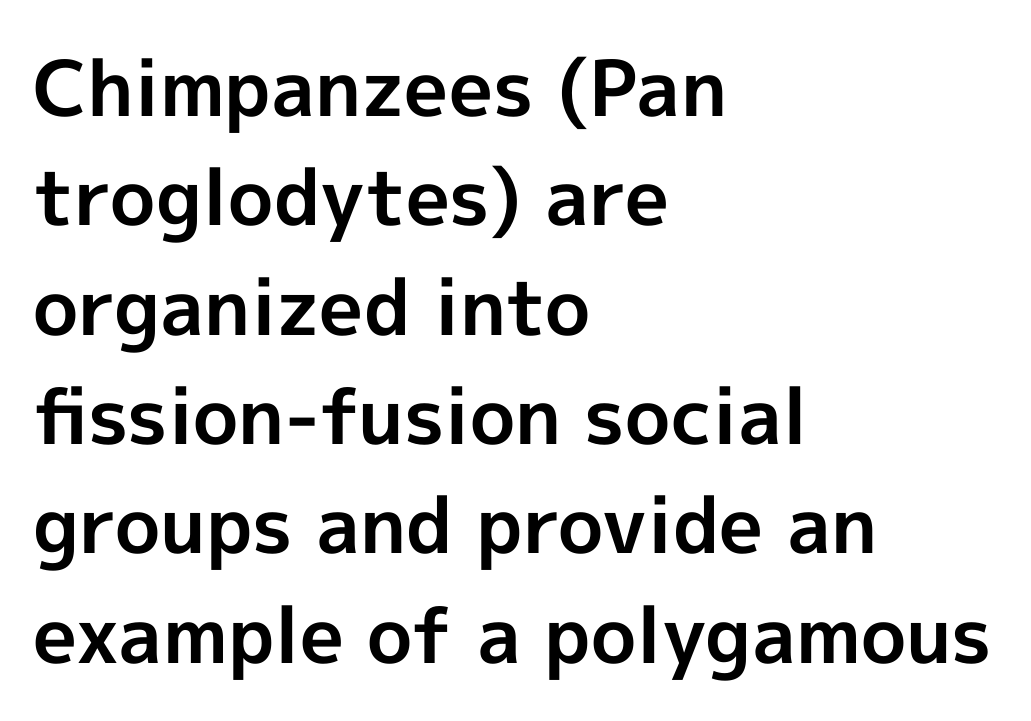
The image shows 77 px bold sans-serif type, upright; set left-aligned, normal line spacing (1.42x), normal letter spacing, not underlined; a medium x-height.
